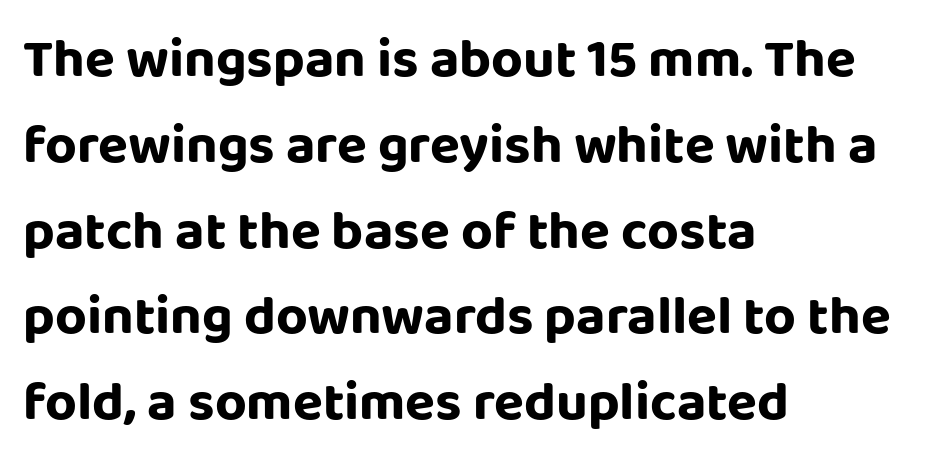
Letter spacing: default. The face used here is proportionally spaced, like ordinary book or web type. To sum up the face: it is a sans, with no serifs. The baseline area is clear.
